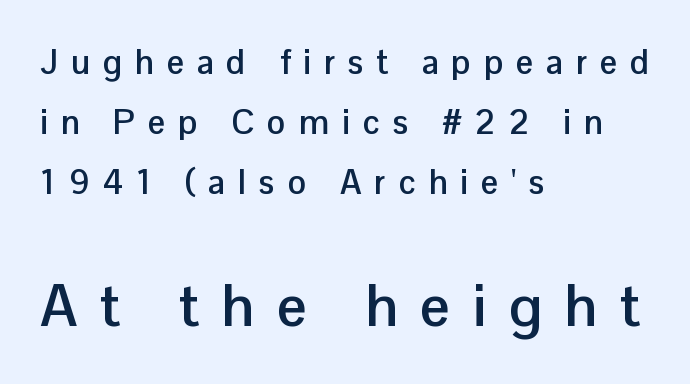
The image shows 59 px semibold sans-serif type, upright; set left-aligned, line spacing 1.76x, unusually wide letter spacing (+0.38 em), not underlined; the second (bottom) block is 1.74x larger; low stroke contrast and a medium x-height.
